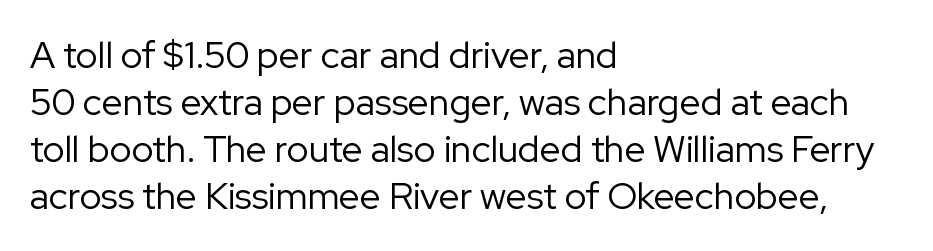
{"serif": "no", "italic": "no", "bold": "no", "weight": "regular", "width": "normal", "stroke_contrast": "low", "x_height": "medium", "monospaced": "no", "underline": "no", "align": "left", "line_spacing": "normal", "line_spacing_ratio": 1.27, "letter_spacing": "normal", "letter_spacing_em": 0.0, "glyph_px": 37}
